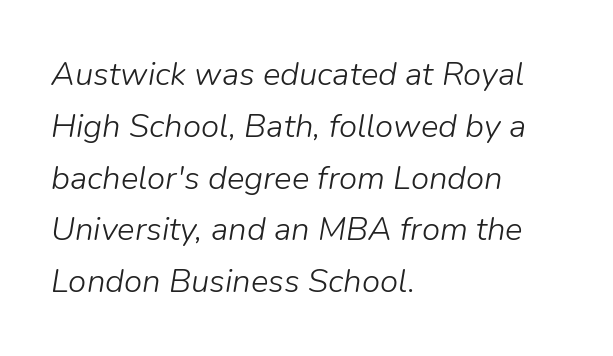
The image shows 33 px light type, italic (leaning right); set left-aligned, normal line spacing (1.57x), normal letter spacing, not underlined; low stroke contrast and a medium x-height.
